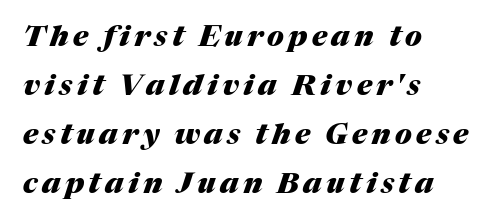
{"italic": "yes", "lean": "right", "slant_degrees": 17, "bold": "yes", "weight": "heavy", "width": "normal", "stroke_contrast": "medium", "x_height": "medium", "monospaced": "no", "underline": "no", "align": "left", "line_spacing": "normal", "line_spacing_ratio": 1.69, "glyph_px": 29}
